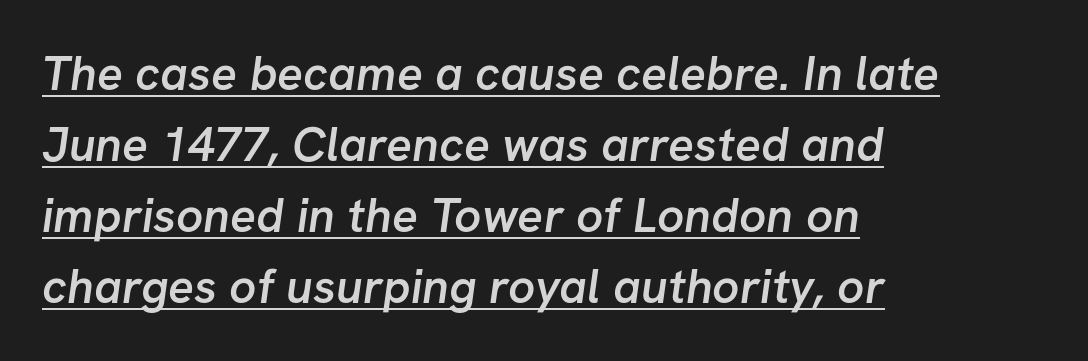
Nope, no serifs anywhere on these letters. Beneath each row of characters lies a ruled line. Semibold letterforms, between regular and bold. A typesetter would call this proportional, since set widths differ per character. Vertical spacing — default. A student would call this left alignment; a typographer would say flush left, rag right.
